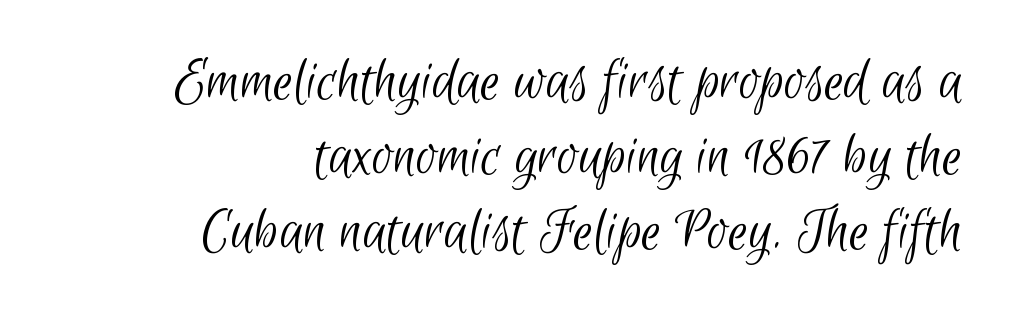
The image shows 63 px light, condensed sans-serif type; set right-aligned, line spacing 1.19x, normal letter spacing, not underlined; low stroke contrast and a small x-height.
